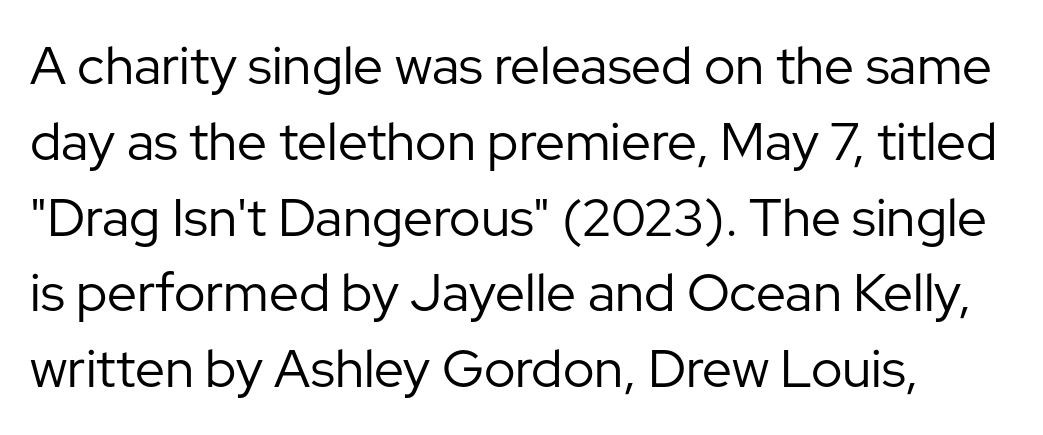
{"serif": "no", "italic": "no", "bold": "no", "weight": "regular", "width": "normal", "stroke_contrast": "low", "x_height": "medium", "monospaced": "no", "underline": "no", "line_spacing": "normal", "line_spacing_ratio": 1.43, "letter_spacing": "normal", "letter_spacing_em": 0.0, "glyph_px": 53}
